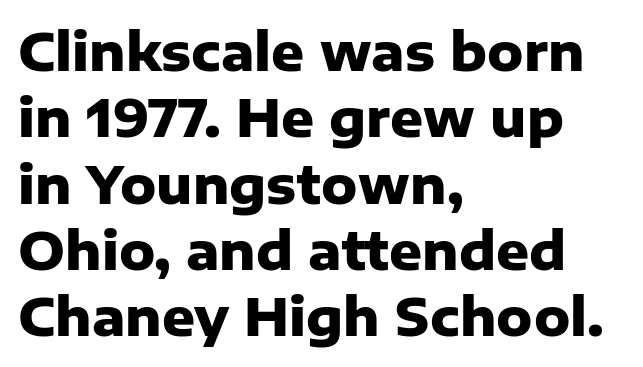
Q: Is the text bold? A: Yes.
Q: Is the text italic (slanted)? A: No, it is upright.
Q: Is the typeface a serif or a sans-serif typeface? A: Sans-serif.
Q: Is the text underlined? A: No.
Q: How is the paragraph aligned? A: Left-aligned.
Q: Is the spacing between letters normal or unusually wide? A: Normal.
Q: Is the spacing between lines tight, normal or loose? A: Normal.
Q: Width (condensed, normal, or wide)? A: Normal.
Q: Stroke contrast? A: Low.
Q: x-height? A: Medium.
Q: Monospaced? A: No.
